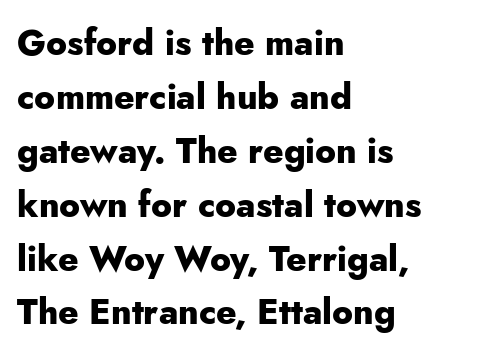
The image shows 35 px heavy sans-serif type, upright; set left-aligned, normal line spacing (1.54x), normal letter spacing, not underlined; low stroke contrast and a small x-height.
